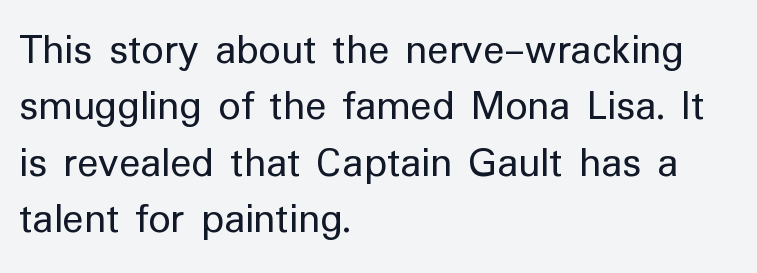
The image shows 44 px regular-weight sans-serif type, upright; set left-aligned, normal line spacing (1.28x), normal letter spacing, not underlined; low stroke contrast and a medium x-height.
